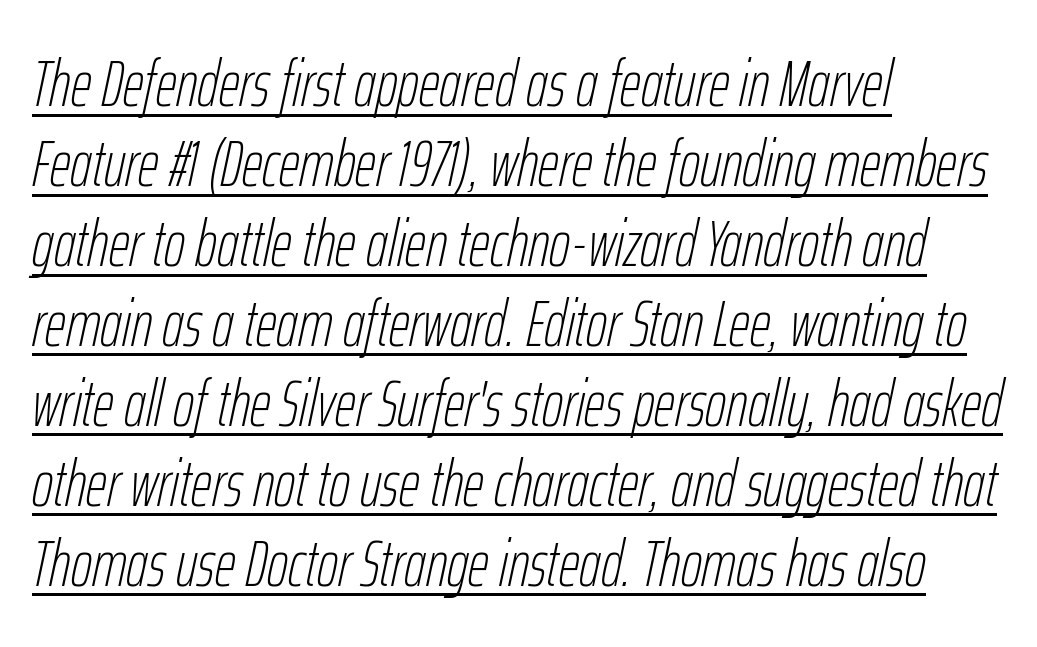
Q: Is the text bold? A: No.
Q: Is the text italic (slanted)? A: Yes, it leans right by about 12 degrees.
Q: Is the text underlined? A: Yes.
Q: How is the paragraph aligned? A: Left-aligned.
Q: Is the spacing between letters normal or unusually wide? A: Normal.
Q: Width (condensed, normal, or wide)? A: Condensed.
Q: Stroke contrast? A: Low.
Q: x-height? A: Medium.
Q: Monospaced? A: No.
